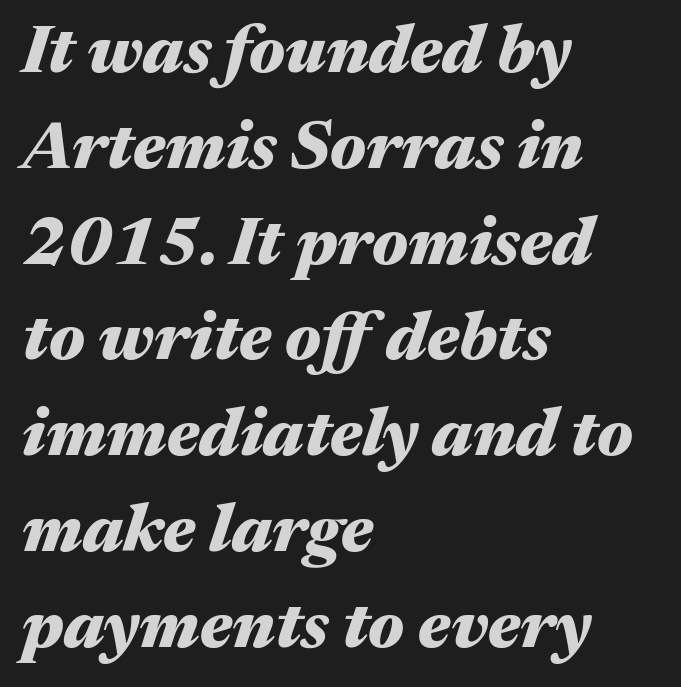
Q: Is the text bold? A: Yes.
Q: Is the text italic (slanted)? A: Yes, it leans right by about 17 degrees.
Q: Is the text underlined? A: No.
Q: How is the paragraph aligned? A: Left-aligned.
Q: Is the spacing between letters normal or unusually wide? A: Normal.
Q: Is the spacing between lines tight, normal or loose? A: Normal.
Q: Width (condensed, normal, or wide)? A: Wide.
Q: Stroke contrast? A: Medium.
Q: x-height? A: Medium.
Q: Monospaced? A: No.
